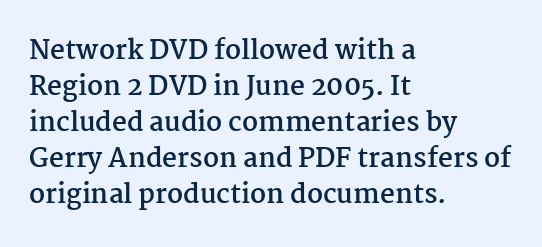
Weight: bold. Inter-character spacing is left at the font's built-in metrics. Check the space under the baseline: it is left empty. These lines sit exactly where default settings would place them. Compared with a centered layout, this one pins lines to the left instead.
